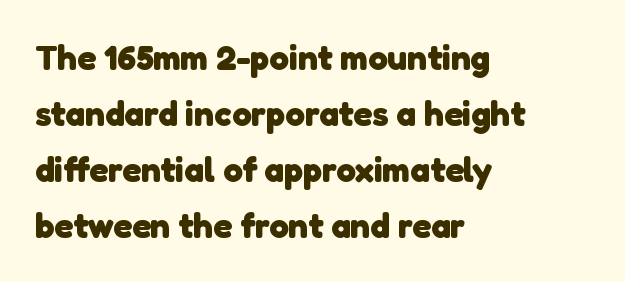
{"serif": "no", "bold": "yes", "weight": "heavy", "width": "normal", "stroke_contrast": "low", "x_height": "medium", "monospaced": "no", "underline": "no", "align": "left", "line_spacing": "normal", "line_spacing_ratio": 1.6, "letter_spacing": "normal", "letter_spacing_em": 0.0, "glyph_px": 35}
